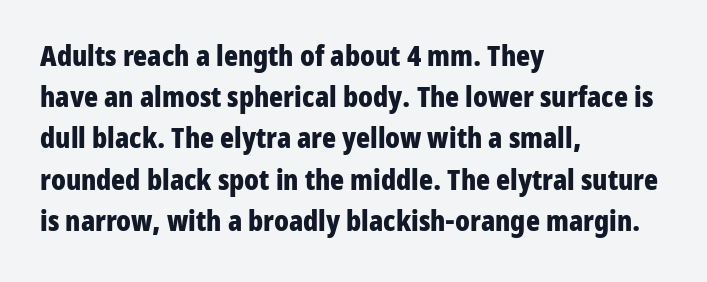
The image shows 29 px bold, condensed sans-serif type, upright; set left-aligned, normal line spacing (1.42x), normal letter spacing, not underlined; low stroke contrast and a medium x-height.
